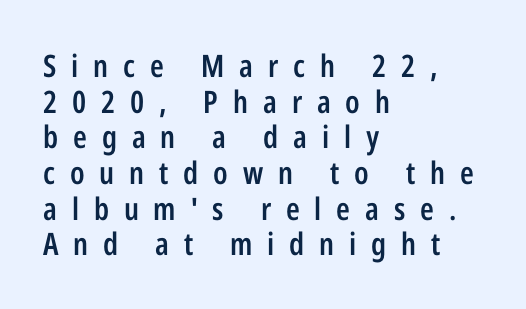
{"serif": "no", "italic": "no", "bold": "semi", "weight": "semibold", "width": "condensed", "stroke_contrast": "low", "x_height": "medium", "monospaced": "no", "underline": "no", "align": "left", "line_spacing": "tight", "line_spacing_ratio": 1.15, "letter_spacing": "wide", "letter_spacing_em": 0.48, "glyph_px": 31}
